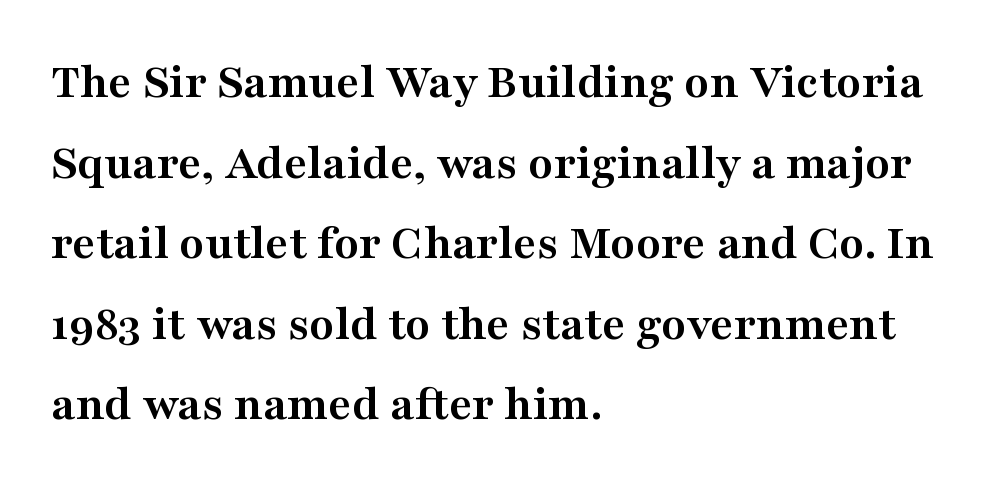
{"serif": "yes", "italic": "no", "bold": "yes", "weight": "semibold", "width": "wide", "stroke_contrast": "medium", "x_height": "medium", "monospaced": "no", "underline": "no", "align": "left", "line_spacing": "normal", "line_spacing_ratio": 1.58, "letter_spacing": "normal", "letter_spacing_em": 0.0, "glyph_px": 51}
